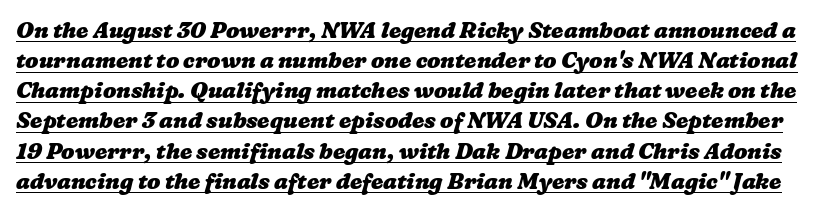
{"bold": "yes", "underline": "yes", "line_spacing": "normal", "line_spacing_ratio": 1.37, "letter_spacing": "normal", "letter_spacing_em": 0.0, "glyph_px": 22}
